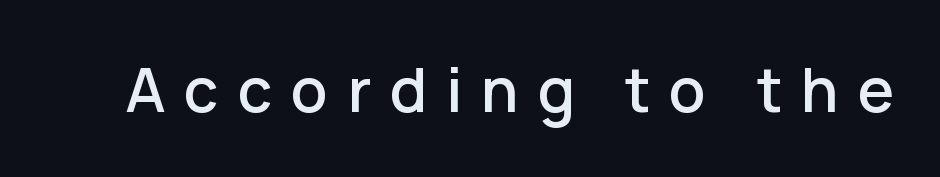
The image shows 61 px sans-serif type, upright; set unusually wide letter spacing (+0.31 em), not underlined; low stroke contrast and a medium x-height.
